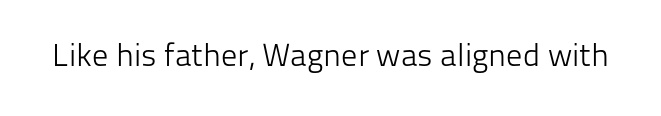
{"serif": "no", "italic": "no", "bold": "no", "weight": "light", "width": "normal", "stroke_contrast": "low", "x_height": "medium", "monospaced": "no", "underline": "no", "letter_spacing": "normal", "letter_spacing_em": 0.0, "glyph_px": 32}
